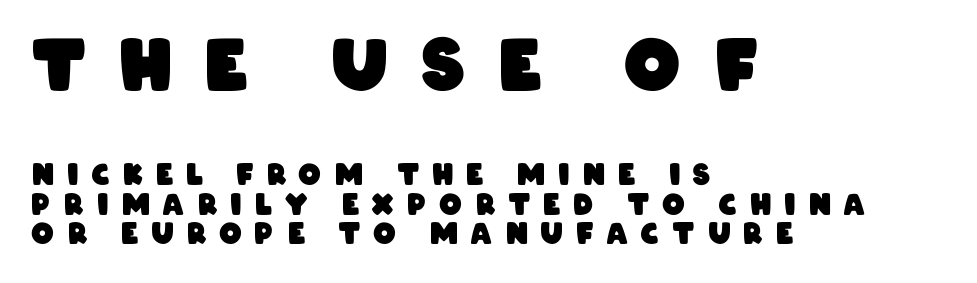
{"serif": "no", "bold": "yes", "weight": "heavy", "width": "condensed", "stroke_contrast": "low", "x_height": "large", "monospaced": "no", "underline": "no", "align": "left", "line_spacing": "tight", "line_spacing_ratio": 1.05, "letter_spacing": "wide", "letter_spacing_em": 0.48, "larger_block": "first", "size_ratio": 2.5, "glyph_px": 70}
